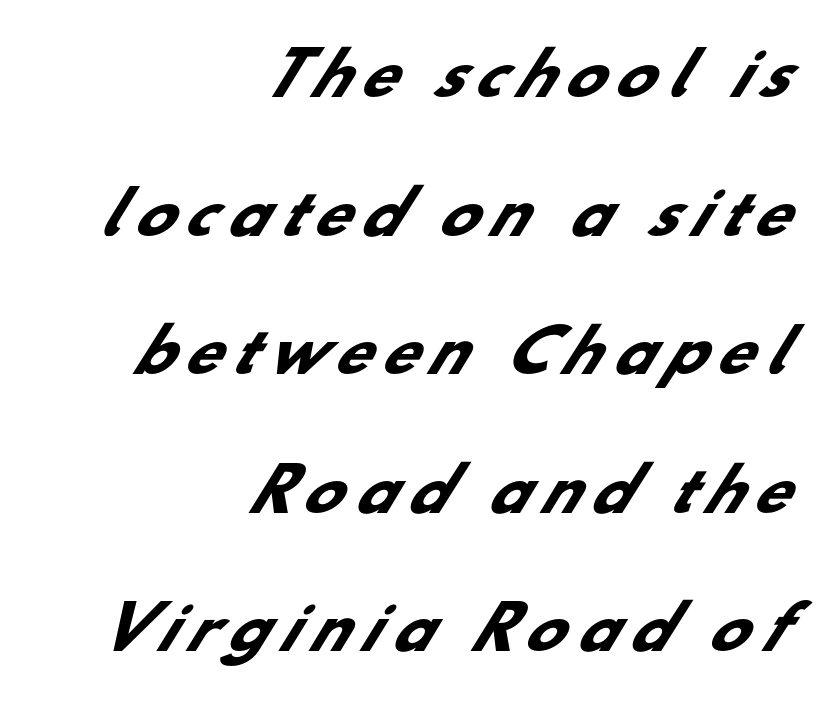
{"serif": "no", "bold": "yes", "weight": "heavy", "width": "normal", "stroke_contrast": "low", "x_height": "small", "monospaced": "no", "underline": "no", "align": "right", "line_spacing": "loose", "line_spacing_ratio": 2.39, "letter_spacing": "wide", "letter_spacing_em": 0.2, "glyph_px": 58}
